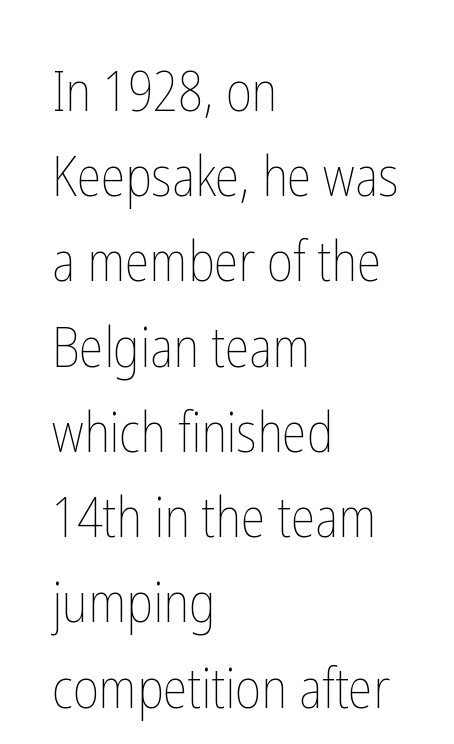
The image shows 55 px thin, condensed type, upright; set left-aligned, normal line spacing (1.55x), normal letter spacing, not underlined; low stroke contrast and a medium x-height.
